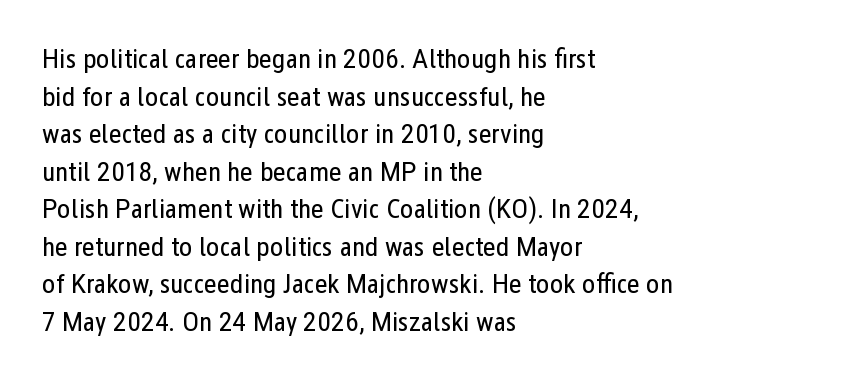
Weight class: somewhere from thin through regular. Nobody touched the tracking dial on this one. The glyphs are unaccompanied by any horizontal stroke below them. This block has exactly the height ordinary leading produces.
